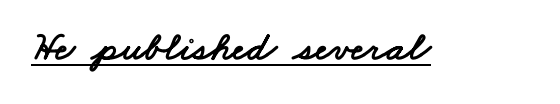
The image shows 41 px wide sans-serif type; set normal letter spacing, underlined; low stroke contrast and a small x-height.
